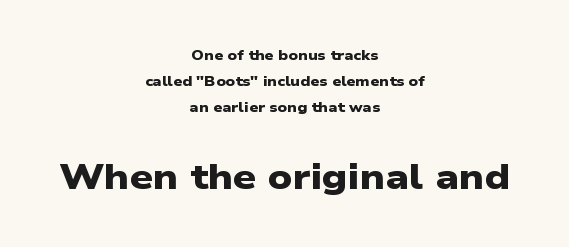
Heavy-handed strokes throughout: this text is bold. Both edges are ragged and mirror each other, which tells us the setting is centered. Underlining? Definitely not there. Each word holds together tightly as a unit, with standard inter-letter gaps.
